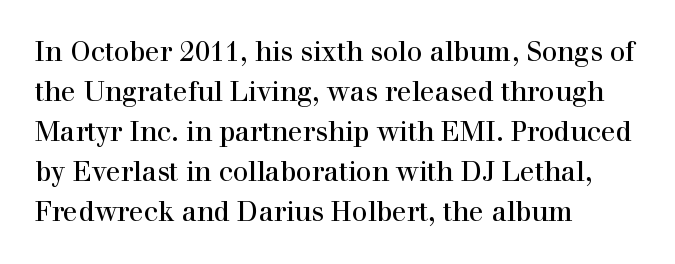
Regular leading. The zone under the glyphs is completely vacant. Italic? Not at all — the glyphs are vertical. A typesetter would call this zero additional tracking. Leftover space on each line is placed entirely after the last word.
